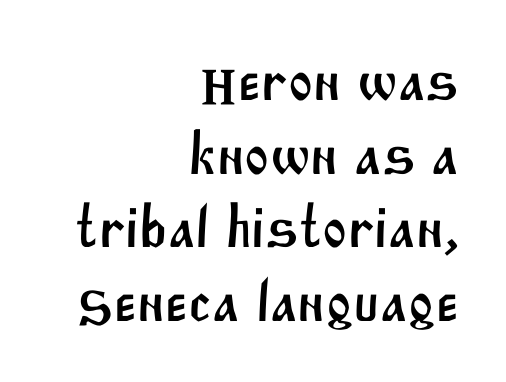
{"serif": "no", "width": "normal", "stroke_contrast": "medium", "x_height": "large", "monospaced": "no", "underline": "no", "align": "right", "line_spacing": "normal", "line_spacing_ratio": 1.25, "letter_spacing": "normal", "letter_spacing_em": 0.0, "glyph_px": 59}
